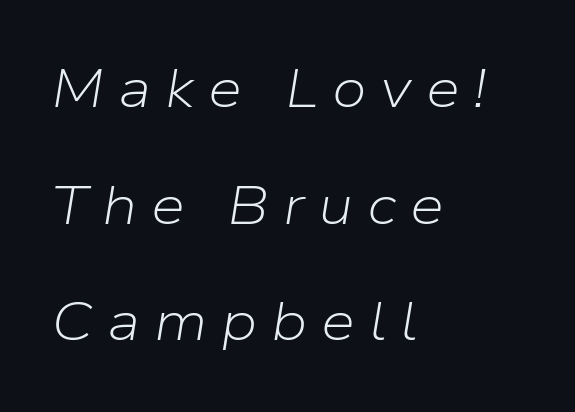
{"italic": "yes", "lean": "right", "slant_degrees": 9, "bold": "no", "weight": "light", "width": "normal", "stroke_contrast": "low", "x_height": "medium", "monospaced": "no", "underline": "no", "align": "left", "line_spacing": "loose", "line_spacing_ratio": 2.12, "letter_spacing": "wide", "letter_spacing_em": 0.25, "glyph_px": 55}
